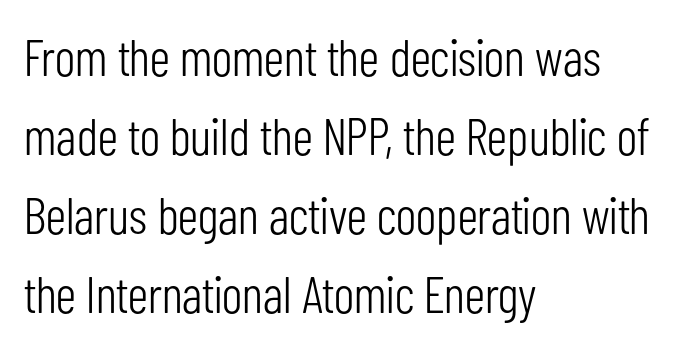
The image shows 52 px light, condensed sans-serif type, upright; set left-aligned, normal line spacing (1.52x), normal letter spacing, not underlined; low stroke contrast and a medium x-height.
